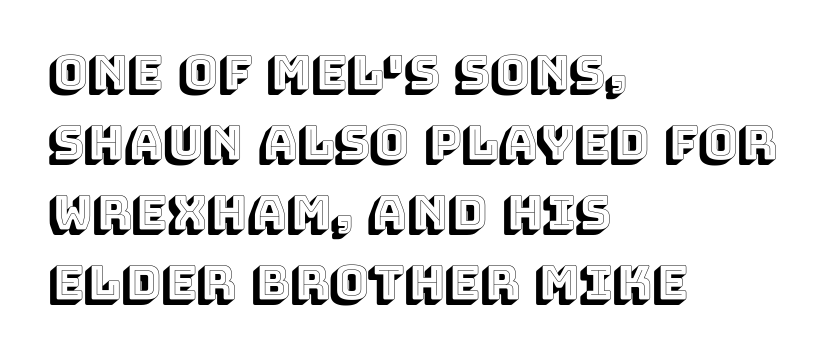
Q: Is the text italic (slanted)? A: No, it is upright.
Q: Is the text underlined? A: No.
Q: How is the paragraph aligned? A: Left-aligned.
Q: Is the spacing between letters normal or unusually wide? A: Normal.
Q: Is the spacing between lines tight, normal or loose? A: Normal.
Q: Width (condensed, normal, or wide)? A: Normal.
Q: x-height? A: Large.
Q: Monospaced? A: No.
